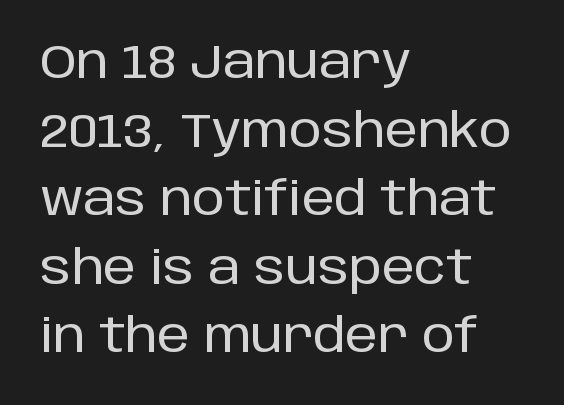
Q: Is the text italic (slanted)? A: No, it is upright.
Q: Is the typeface a serif or a sans-serif typeface? A: Sans-serif.
Q: Is the text underlined? A: No.
Q: How is the paragraph aligned? A: Left-aligned.
Q: Is the spacing between letters normal or unusually wide? A: Normal.
Q: Is the spacing between lines tight, normal or loose? A: Normal.
Q: Width (condensed, normal, or wide)? A: Normal.
Q: Stroke contrast? A: Low.
Q: x-height? A: Large.
Q: Monospaced? A: No.
